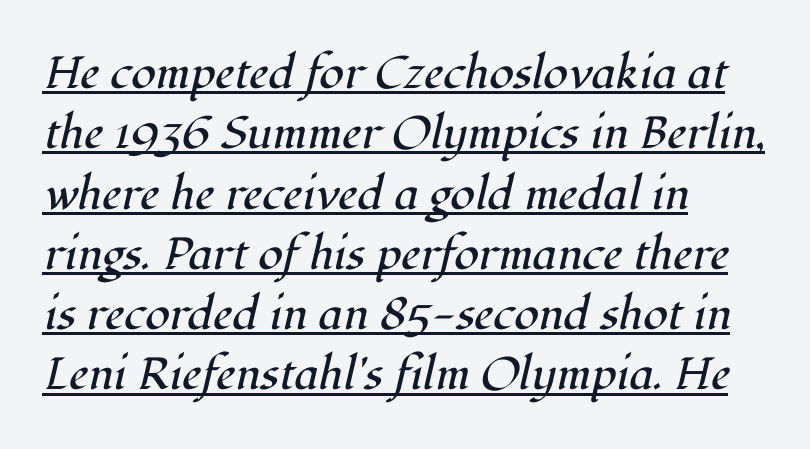
Is this a fixed-width face? No — the glyphs have proportional, varying widths. Horizontally, the lines are justified to the leading edge only. Is the letter spacing exaggerated? No — it looks like the ordinary default. On a weight scale, this lands at 450 or below. Normally led — the rows are evenly, conventionally spaced.
